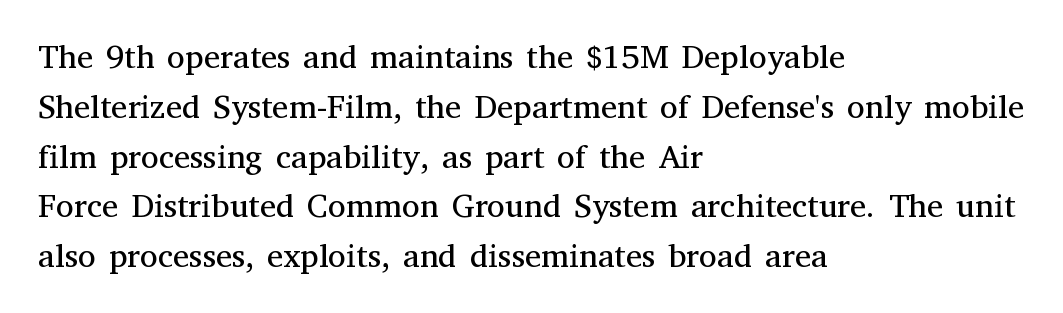
The image shows 33 px regular-weight serif type, upright; set left-aligned, normal line spacing (1.51x), normal letter spacing, not underlined; medium stroke contrast and a medium x-height.
